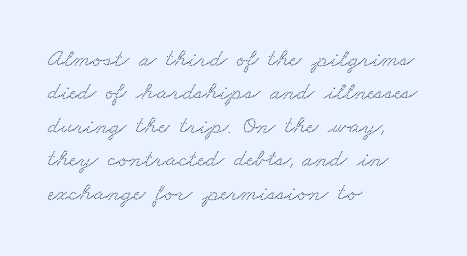
The image shows 25 px text type; set left-aligned, normal line spacing (1.34x), normal letter spacing, not underlined.
